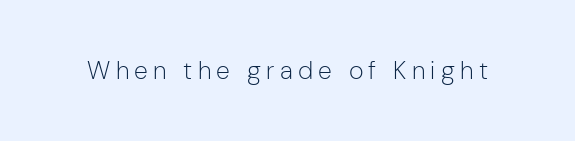
The image shows 25 px text type, upright; set unusually wide letter spacing (+0.21 em), not underlined.
